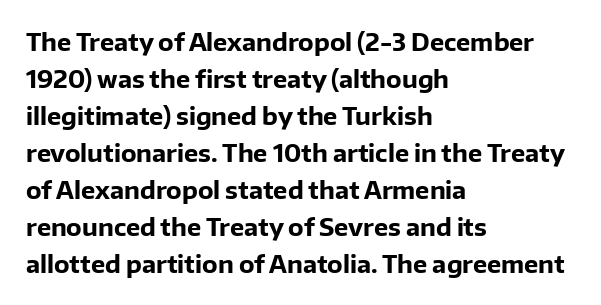
These lines sit exactly where default settings would place them. Descenders are the only things crossing below the line. As a designer I'd log this as weight 700, bold. Where is the straight margin? On the left. The axis of the letterforms is exactly vertical. No extra tracking has been applied to these lines.
